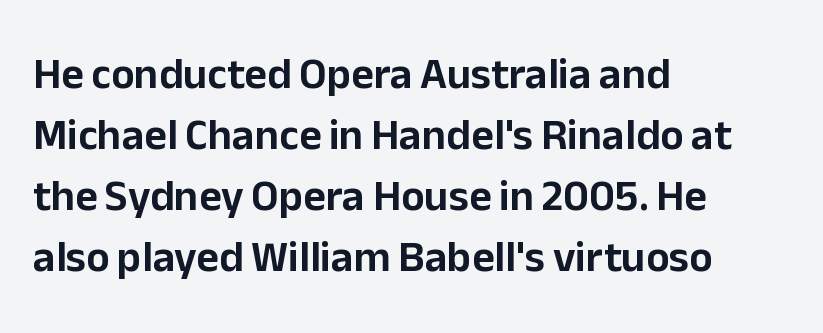
The glyphs in this specimen are sans serif. Bare-footed words on every line. Posture: upright roman. Does the copy run flush right? No — it runs flush left.
